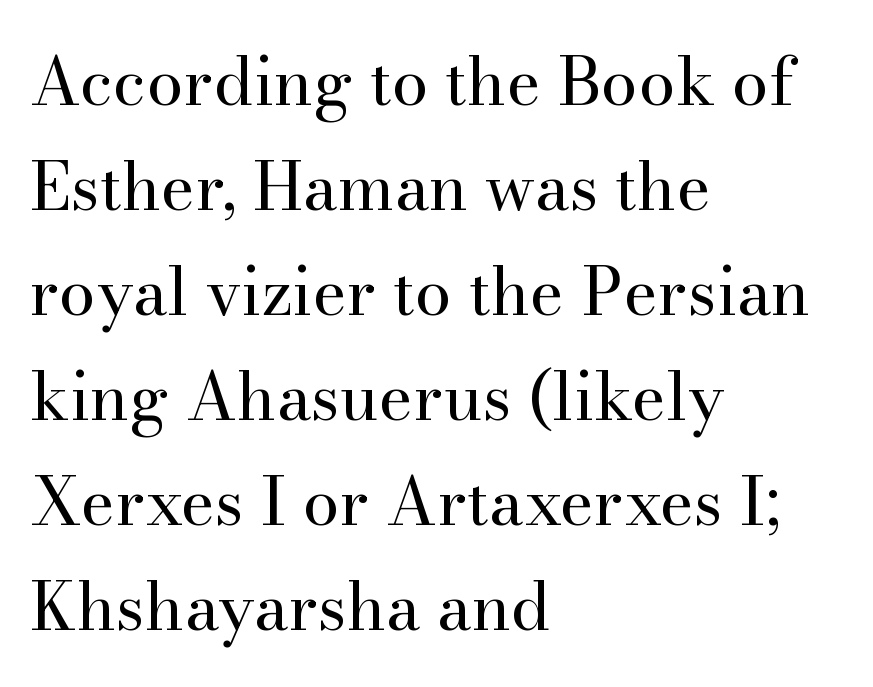
Q: Is the text bold? A: No.
Q: Is the text italic (slanted)? A: No, it is upright.
Q: Is the typeface a serif or a sans-serif typeface? A: Serif.
Q: Is the text underlined? A: No.
Q: How is the paragraph aligned? A: Left-aligned.
Q: Is the spacing between letters normal or unusually wide? A: Normal.
Q: Is the spacing between lines tight, normal or loose? A: Normal.
Q: Width (condensed, normal, or wide)? A: Normal.
Q: Stroke contrast? A: High.
Q: x-height? A: Small.
Q: Monospaced? A: No.
